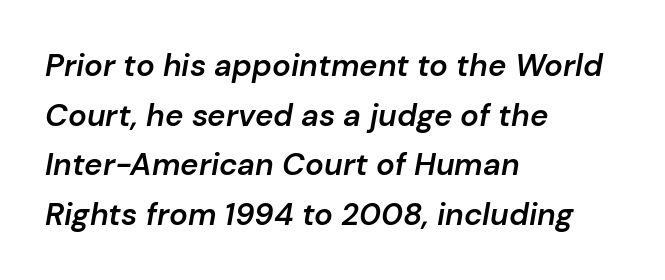
The image shows 31 px semibold type, italic (leaning right); set left-aligned, normal line spacing (1.6x), normal letter spacing, not underlined; low stroke contrast and a medium x-height.
